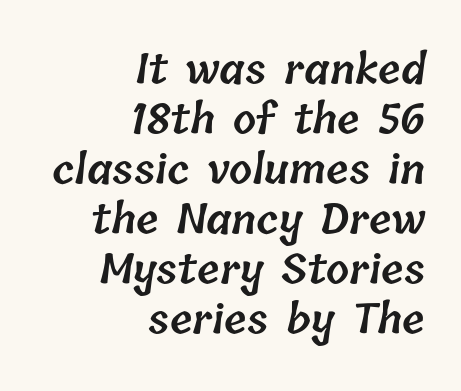
Q: Is the text bold? A: Semi-bold.
Q: Is the text underlined? A: No.
Q: How is the paragraph aligned? A: Right-aligned.
Q: Is the spacing between letters normal or unusually wide? A: Normal.
Q: Width (condensed, normal, or wide)? A: Normal.
Q: Stroke contrast? A: Low.
Q: x-height? A: Medium.
Q: Monospaced? A: No.
